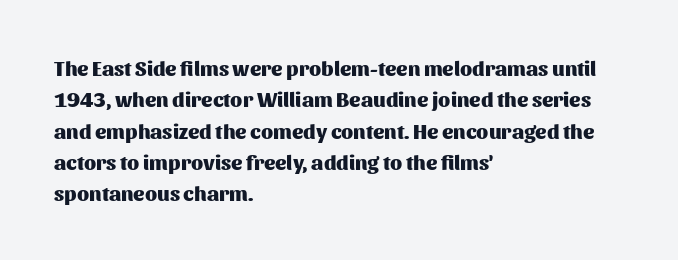
The image shows 21 px bold type, upright; set left-aligned, normal line spacing (1.49x), normal letter spacing, not underlined.
